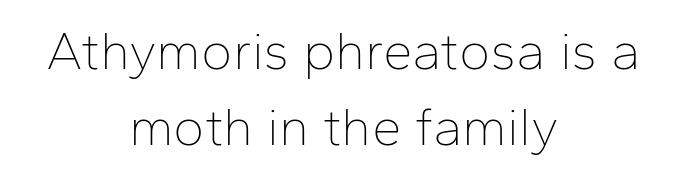
The image shows 53 px thin sans-serif type, upright; set centered, normal line spacing (1.44x), normal letter spacing, not underlined; low stroke contrast and a medium x-height.
